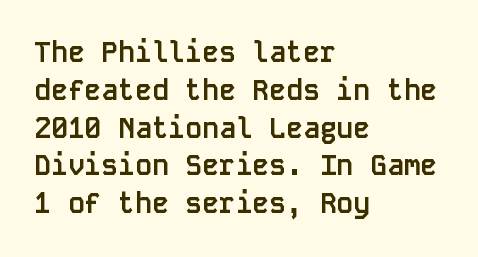
The image shows 28 px semibold sans-serif type, upright, monospaced; set left-aligned, normal line spacing (1.35x), normal letter spacing, not underlined; low stroke contrast and a large x-height.
